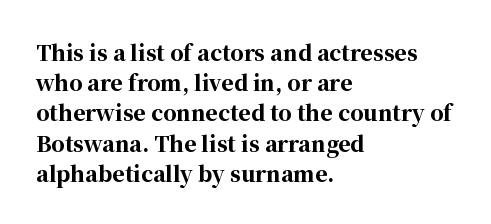
Q: Is the text bold? A: Yes.
Q: Is the text italic (slanted)? A: No, it is upright.
Q: Is the text underlined? A: No.
Q: How is the paragraph aligned? A: Left-aligned.
Q: Is the spacing between letters normal or unusually wide? A: Normal.
Q: Is the spacing between lines tight, normal or loose? A: Normal.
